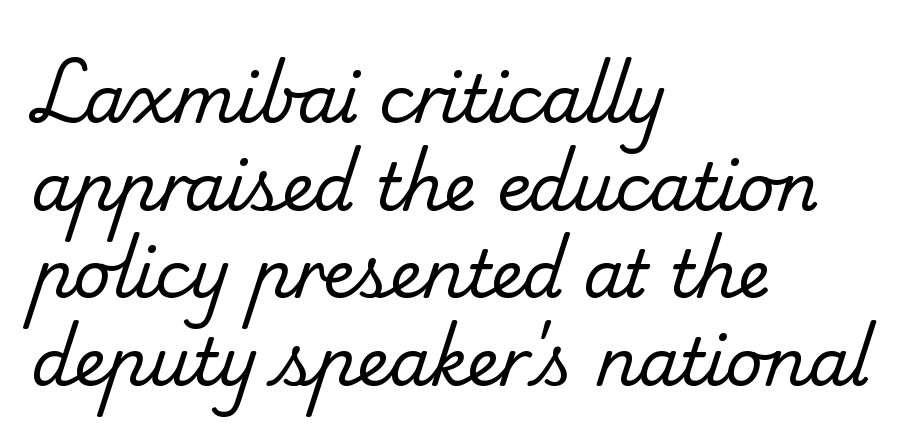
The image shows 65 px regular-weight serif type; set left-aligned, normal line spacing (1.35x), normal letter spacing, not underlined; low stroke contrast and a small x-height.
